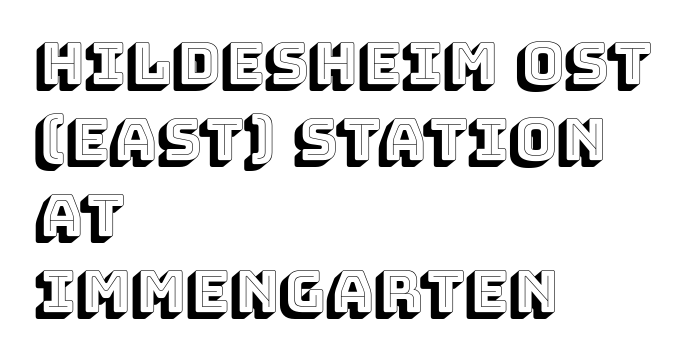
Normally led — the rows are evenly, conventionally spaced. Italic: no, the glyphs are upright roman. Rule under the text: the space is simply empty. This rendering uses left alignment, leaving the right contour irregular. Looks like regular typesetting: each glyph gets only the width it needs. Look at the tracking — it's just the regular setting, nothing added.
